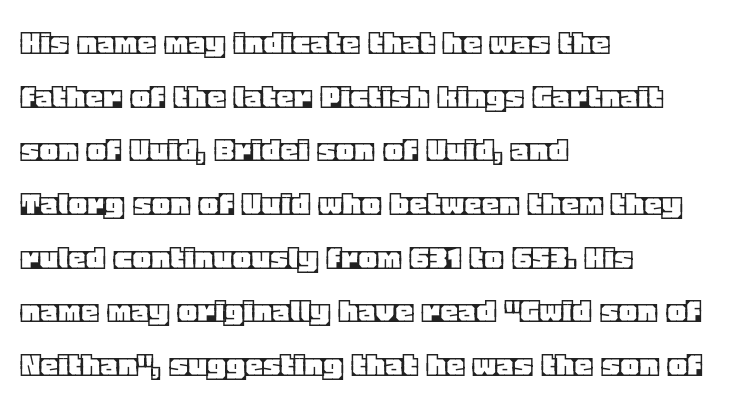
{"italic": "no", "width": "normal", "x_height": "large", "monospaced": "no", "underline": "no", "align": "left", "line_spacing": "normal", "line_spacing_ratio": 1.49, "letter_spacing": "normal", "letter_spacing_em": 0.0, "glyph_px": 36}
